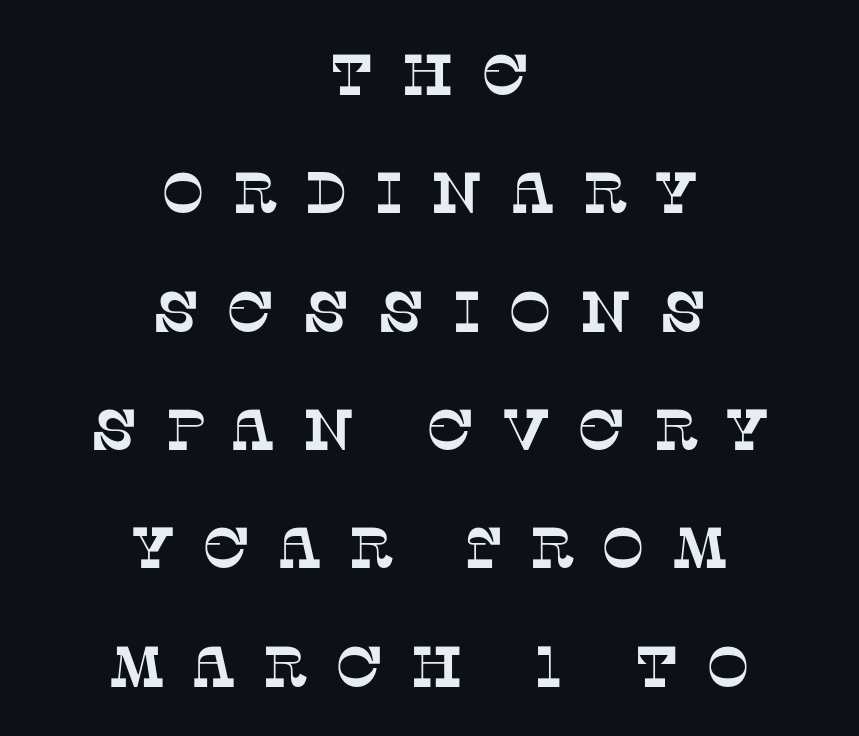
The image shows 58 px serif type; set centered, loose line spacing (2.04x), unusually wide letter spacing (+0.46 em), not underlined; low stroke contrast and a large x-height.
